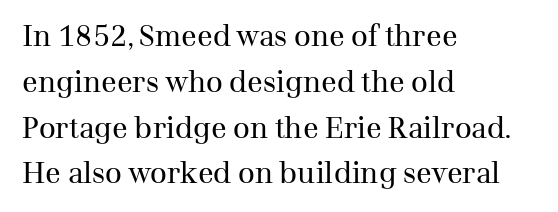
The image shows 29 px regular-weight serif type, upright; set left-aligned, normal line spacing (1.58x), normal letter spacing, not underlined; medium stroke contrast and a medium x-height.
